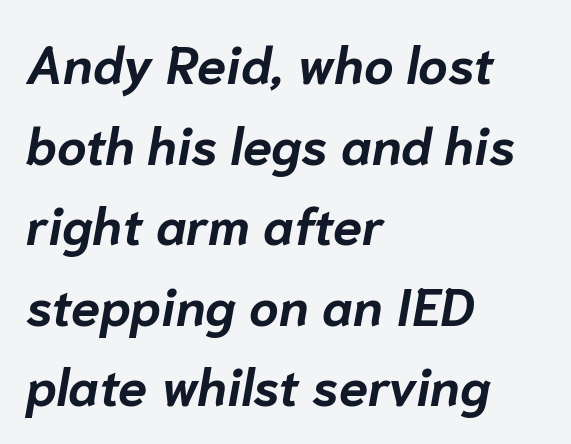
Q: Is the text bold? A: Yes.
Q: Is the text italic (slanted)? A: Yes, it leans right by about 10 degrees.
Q: Is the text underlined? A: No.
Q: How is the paragraph aligned? A: Left-aligned.
Q: Is the spacing between letters normal or unusually wide? A: Normal.
Q: Is the spacing between lines tight, normal or loose? A: Normal.
Q: Width (condensed, normal, or wide)? A: Normal.
Q: Stroke contrast? A: Low.
Q: x-height? A: Medium.
Q: Monospaced? A: No.
